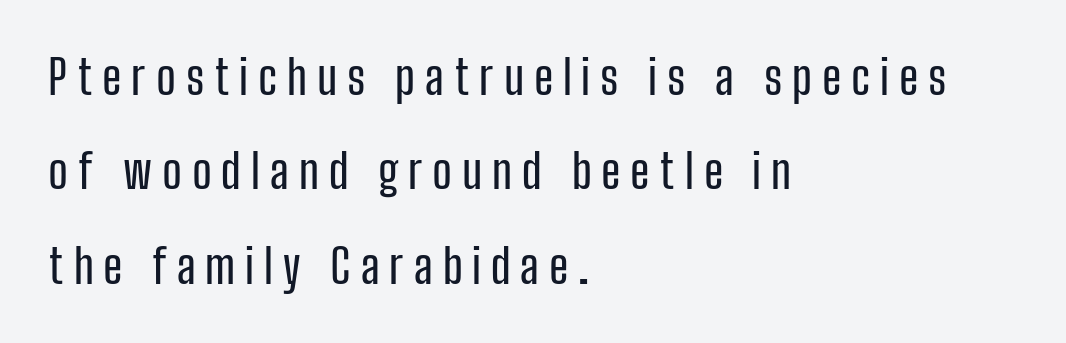
Q: Is the text italic (slanted)? A: No, it is upright.
Q: Is the typeface a serif or a sans-serif typeface? A: Sans-serif.
Q: Is the text underlined? A: No.
Q: How is the paragraph aligned? A: Left-aligned.
Q: Is the spacing between letters normal or unusually wide? A: Unusually wide.
Q: Is the spacing between lines tight, normal or loose? A: Loose.
Q: Width (condensed, normal, or wide)? A: Condensed.
Q: Stroke contrast? A: Low.
Q: x-height? A: Medium.
Q: Monospaced? A: No.
